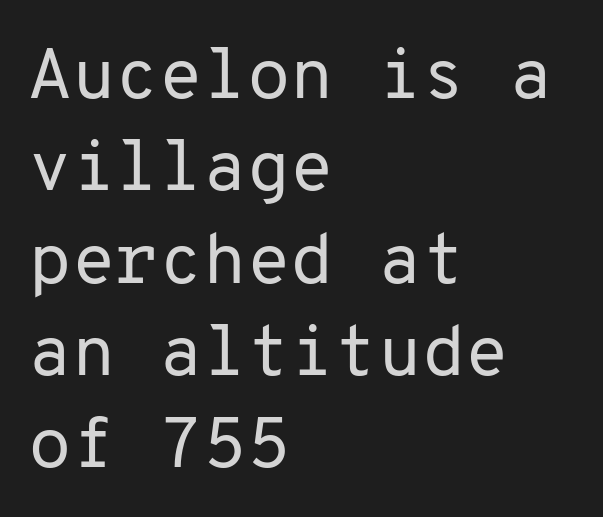
Q: Is the text bold? A: No.
Q: Is the text italic (slanted)? A: No, it is upright.
Q: Is the typeface a serif or a sans-serif typeface? A: Sans-serif.
Q: Is the text underlined? A: No.
Q: How is the paragraph aligned? A: Left-aligned.
Q: Is the spacing between letters normal or unusually wide? A: Normal.
Q: Is the spacing between lines tight, normal or loose? A: Normal.
Q: Width (condensed, normal, or wide)? A: Normal.
Q: Stroke contrast? A: Low.
Q: x-height? A: Medium.
Q: Monospaced? A: Yes.
